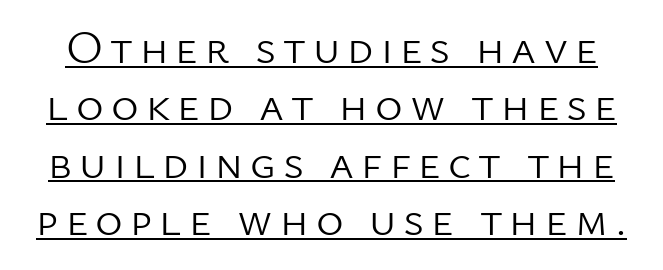
The image shows 47 px light sans-serif type, upright; set line spacing 1.22x, underlined; low stroke contrast and a medium x-height.
